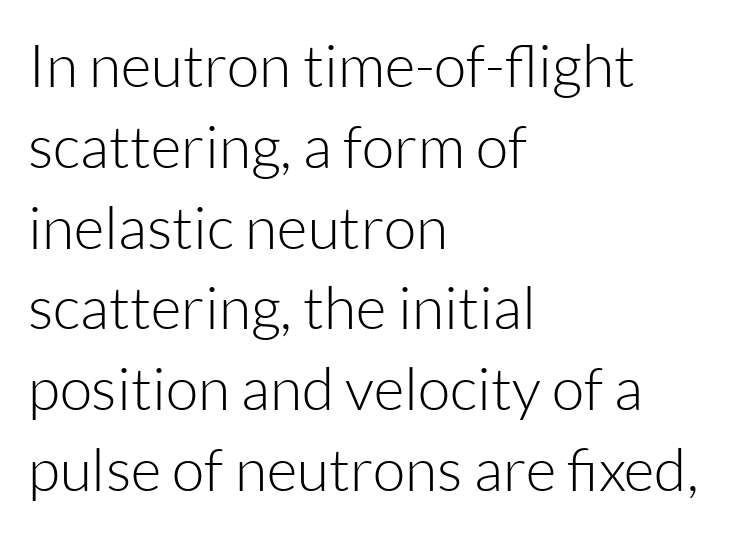
Q: Is the text bold? A: No.
Q: Is the text italic (slanted)? A: No, it is upright.
Q: Is the typeface a serif or a sans-serif typeface? A: Sans-serif.
Q: Is the text underlined? A: No.
Q: How is the paragraph aligned? A: Left-aligned.
Q: Is the spacing between letters normal or unusually wide? A: Normal.
Q: Is the spacing between lines tight, normal or loose? A: Normal.
Q: Width (condensed, normal, or wide)? A: Normal.
Q: Stroke contrast? A: Low.
Q: x-height? A: Medium.
Q: Monospaced? A: No.
